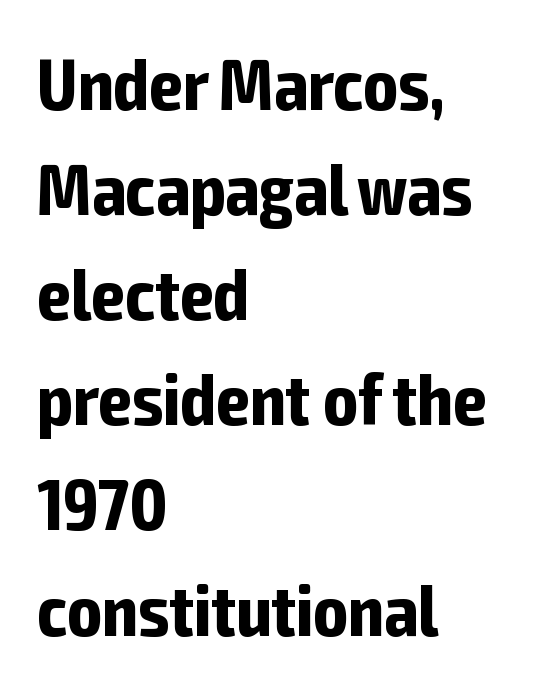
Q: Is the text bold? A: Yes.
Q: Is the text italic (slanted)? A: No, it is upright.
Q: Is the typeface a serif or a sans-serif typeface? A: Sans-serif.
Q: Is the text underlined? A: No.
Q: How is the paragraph aligned? A: Left-aligned.
Q: Is the spacing between letters normal or unusually wide? A: Normal.
Q: Is the spacing between lines tight, normal or loose? A: Normal.
Q: Width (condensed, normal, or wide)? A: Condensed.
Q: Stroke contrast? A: Low.
Q: x-height? A: Medium.
Q: Monospaced? A: No.
